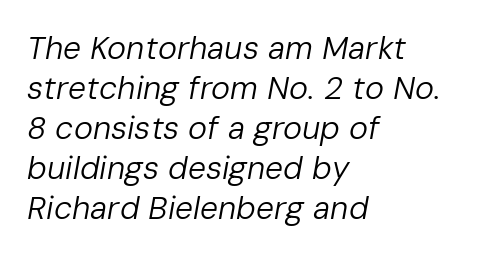
Q: Is the text bold? A: No.
Q: Is the text italic (slanted)? A: Yes, it leans right by about 10 degrees.
Q: Is the text underlined? A: No.
Q: How is the paragraph aligned? A: Left-aligned.
Q: Is the spacing between letters normal or unusually wide? A: Normal.
Q: Is the spacing between lines tight, normal or loose? A: Normal.
Q: Width (condensed, normal, or wide)? A: Normal.
Q: Stroke contrast? A: Low.
Q: x-height? A: Medium.
Q: Monospaced? A: No.
